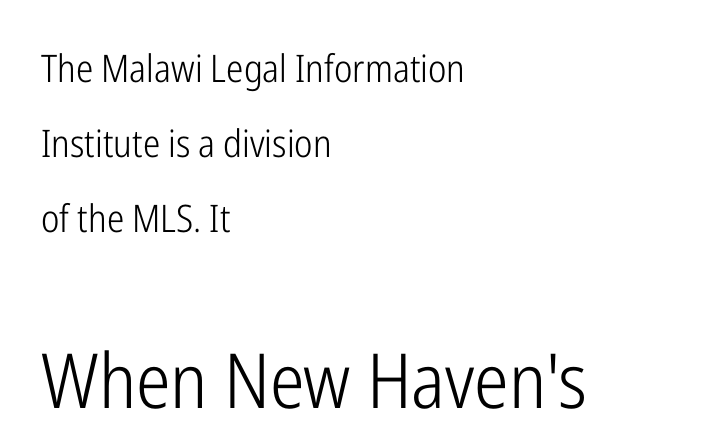
Q: Is the text bold? A: No.
Q: Is the text italic (slanted)? A: No, it is upright.
Q: Is the typeface a serif or a sans-serif typeface? A: Sans-serif.
Q: Is the text underlined? A: No.
Q: How is the paragraph aligned? A: Left-aligned.
Q: Is the spacing between letters normal or unusually wide? A: Normal.
Q: Is the spacing between lines tight, normal or loose? A: Loose.
Q: Which block of text is set in a larger size, the first (top) or the second (bottom)? A: The second (bottom) one.
Q: Width (condensed, normal, or wide)? A: Condensed.
Q: Stroke contrast? A: Low.
Q: x-height? A: Medium.
Q: Monospaced? A: No.
